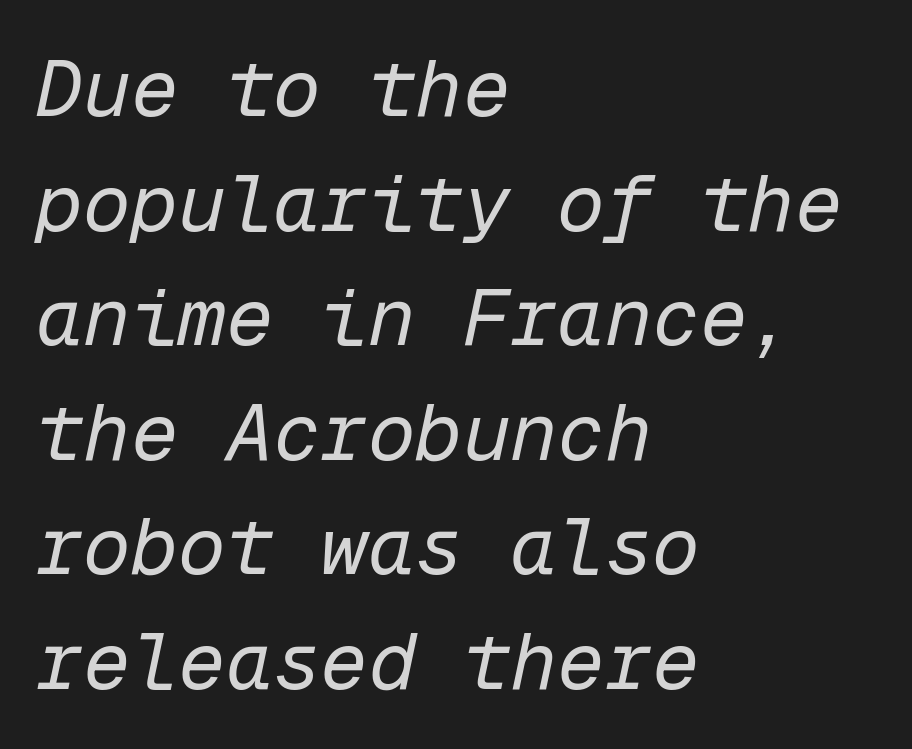
This sample has the even, mechanical cadence of fixed-width lettering. This rendering features lettering with no underline. Looking at the ascenders, they clearly lean. Alignment: flush left.
